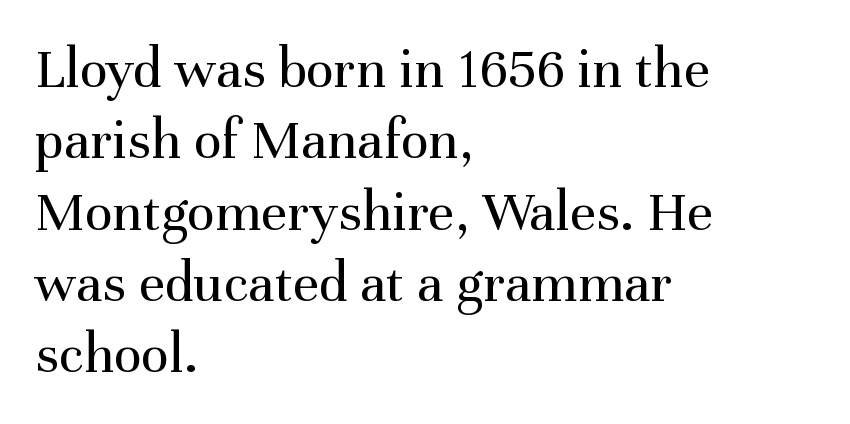
{"serif": "yes", "italic": "no", "bold": "no", "weight": "regular", "width": "normal", "stroke_contrast": "medium", "x_height": "medium", "monospaced": "no", "underline": "no", "align": "left", "line_spacing_ratio": 1.23, "letter_spacing": "normal", "letter_spacing_em": 0.0, "glyph_px": 58}
